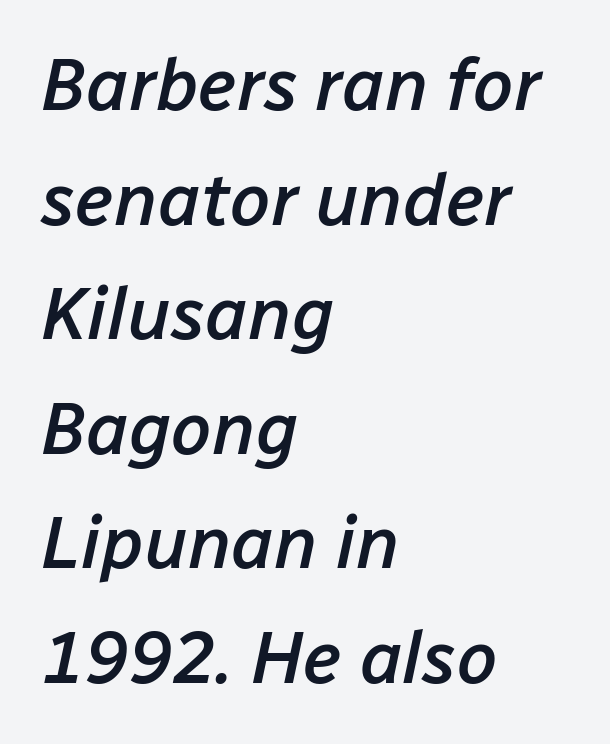
Q: Is the text bold? A: Semi-bold.
Q: Is the text italic (slanted)? A: Yes, it leans right by about 12 degrees.
Q: Is the text underlined? A: No.
Q: How is the paragraph aligned? A: Left-aligned.
Q: Is the spacing between letters normal or unusually wide? A: Normal.
Q: Is the spacing between lines tight, normal or loose? A: Normal.
Q: Width (condensed, normal, or wide)? A: Normal.
Q: Stroke contrast? A: Low.
Q: x-height? A: Medium.
Q: Monospaced? A: No.
